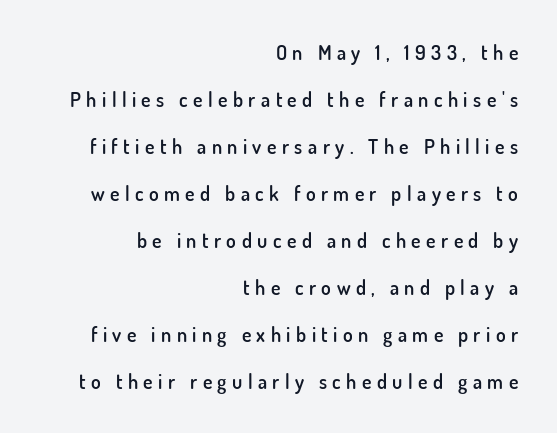
The vertical gap from one line to the next is large. The letters are spread apart with noticeably loose tracking. Descenders hang freely into open space. The type sits square on the baseline with zero lean.
